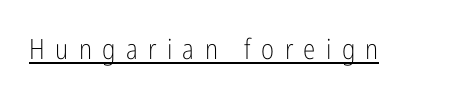
The image shows 28 px light, condensed sans-serif type, upright; set unusually wide letter spacing (+0.37 em), underlined; low stroke contrast and a medium x-height.
